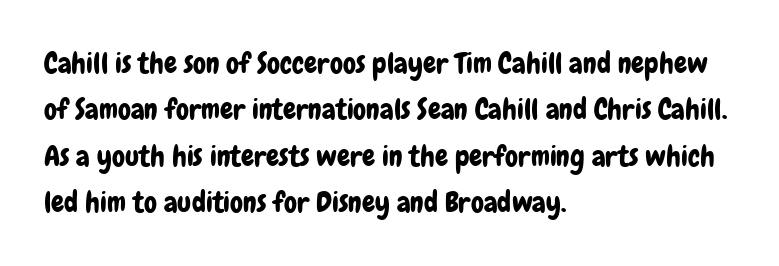
{"serif": "no", "italic": "no", "width": "condensed", "stroke_contrast": "low", "x_height": "medium", "monospaced": "no", "underline": "no", "align": "left", "line_spacing": "normal", "line_spacing_ratio": 1.6, "letter_spacing": "normal", "letter_spacing_em": 0.0, "glyph_px": 29}
